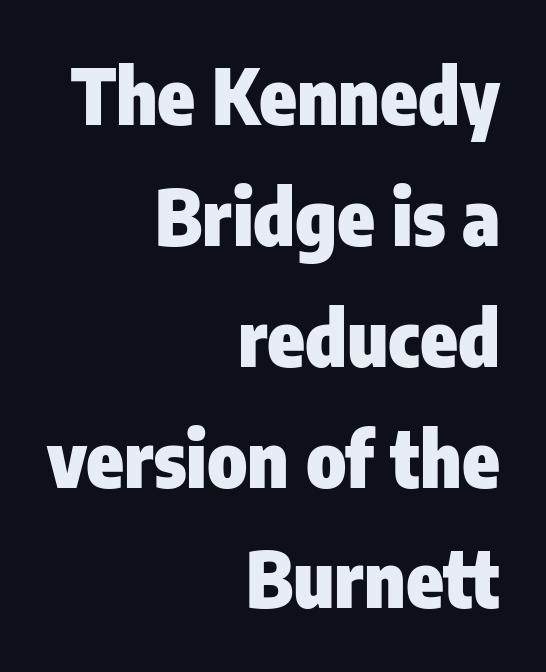
Tracking value appears to be zero — textbook default spacing. Serif or sans? Sans — the stroke terminals are bare. The rendering anchors every line to the right-hand side. The letters advance in unequal steps, a hallmark of proportional type. You'd pick this weight for a headline — it's a proper bold. Descenders hang freely into open space.
